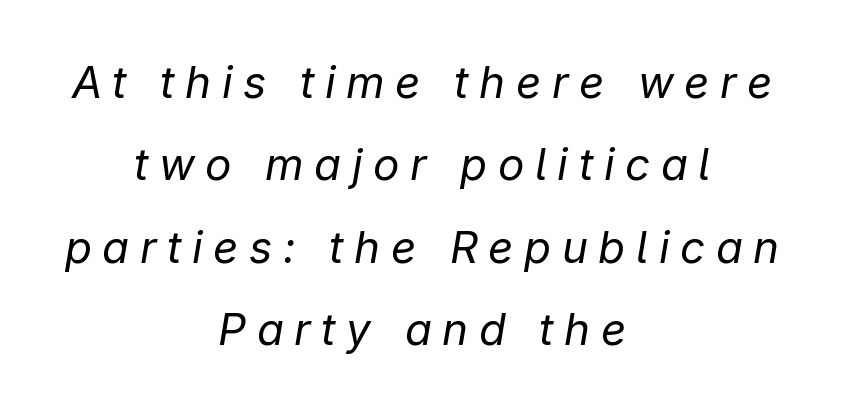
Q: Is the text bold? A: No.
Q: Is the text italic (slanted)? A: Yes, it leans right by about 9 degrees.
Q: Is the text underlined? A: No.
Q: How is the paragraph aligned? A: Centered.
Q: Is the spacing between letters normal or unusually wide? A: Unusually wide.
Q: Width (condensed, normal, or wide)? A: Normal.
Q: Stroke contrast? A: Low.
Q: x-height? A: Medium.
Q: Monospaced? A: No.
